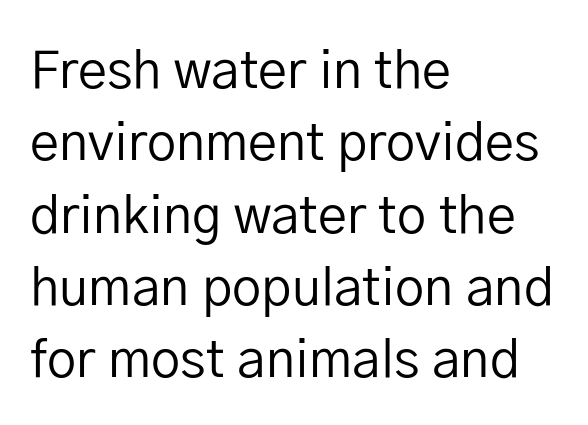
Q: Is the text bold? A: No.
Q: Is the text italic (slanted)? A: No, it is upright.
Q: Is the typeface a serif or a sans-serif typeface? A: Sans-serif.
Q: Is the text underlined? A: No.
Q: How is the paragraph aligned? A: Left-aligned.
Q: Is the spacing between letters normal or unusually wide? A: Normal.
Q: Is the spacing between lines tight, normal or loose? A: Normal.
Q: Width (condensed, normal, or wide)? A: Normal.
Q: Stroke contrast? A: Low.
Q: x-height? A: Medium.
Q: Monospaced? A: No.
